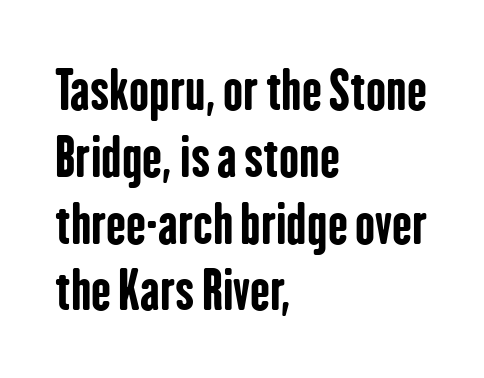
Are there feet on the stems? There aren't — it's a sans. Horizontally, the lines are justified to the leading edge only. Posture: upright roman. The face used here is proportionally spaced, like ordinary book or web type. Short note: letters normally spaced.
